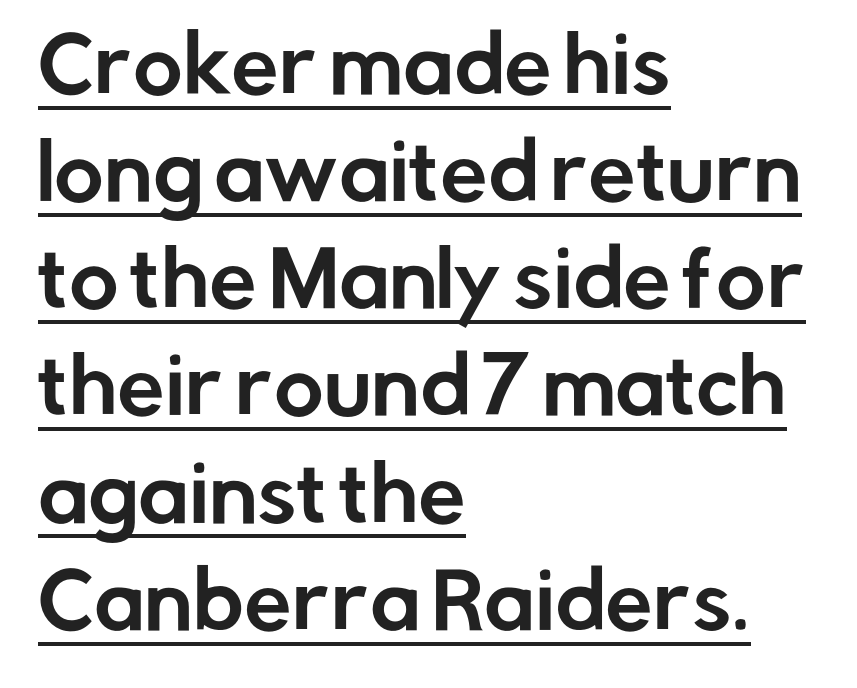
Line beginnings align vertically; line endings do not. Is this a fixed-width face? No — the glyphs have proportional, varying widths. How would I describe the line gaps? Plain and ordinary. No extra tracking has been applied to these lines. You can tell from the bare stems that sans-serif type was used. Ordinary non-slanted type is in use.
